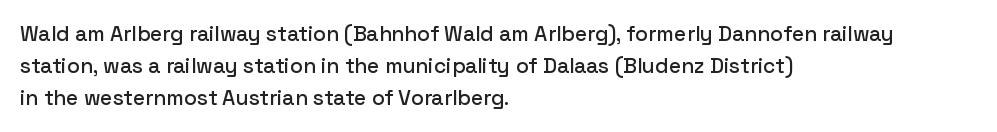
The image shows 21 px text type, upright; set left-aligned, normal line spacing (1.52x), normal letter spacing, not underlined.
